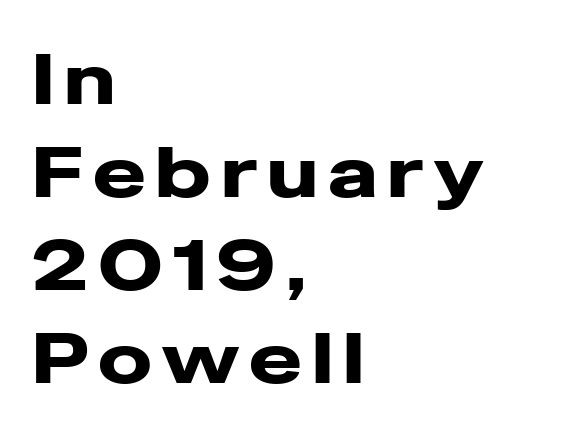
{"serif": "no", "italic": "no", "width": "wide", "stroke_contrast": "low", "x_height": "medium", "monospaced": "no", "underline": "no", "align": "left", "line_spacing": "normal", "line_spacing_ratio": 1.31, "glyph_px": 71}
